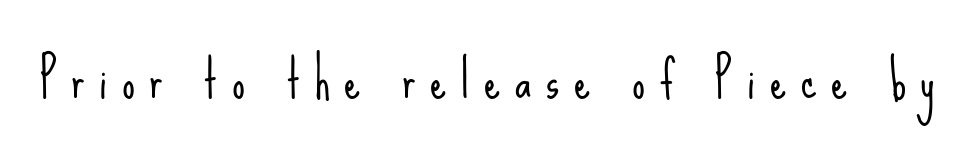
Heft: none added — not bold. This sample has the flowing, uneven cadence of proportional lettering. The line texture is sparse and dotted thanks to wide tracking. The specimen reads as upright at a glance. The type family on display is of the sans-serif kind. Any mark beneath the type? The region is blank.
